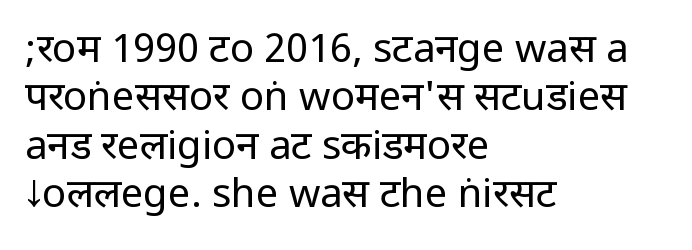
The image shows 40 px regular-weight, condensed sans-serif type, upright; set left-aligned, line spacing 1.21x, normal letter spacing, not underlined; low stroke contrast.
